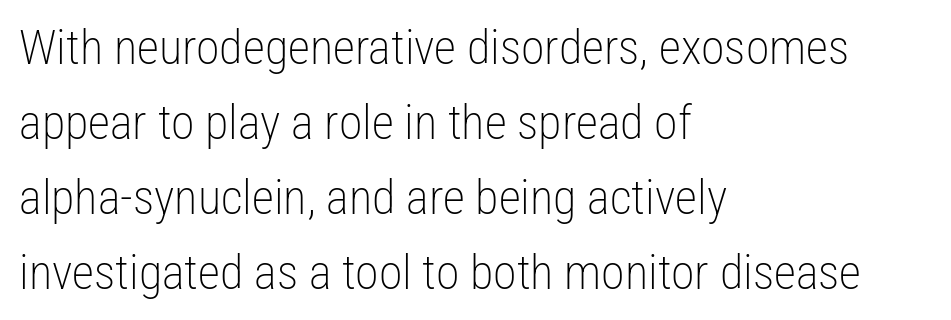
The image shows 48 px light, condensed sans-serif type, upright; set left-aligned, normal line spacing (1.56x), normal letter spacing, not underlined; low stroke contrast and a medium x-height.
